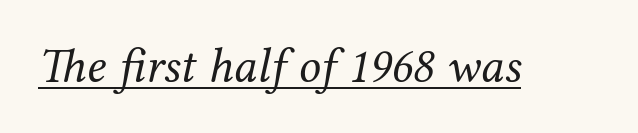
{"serif": "yes", "italic": "yes", "lean": "right", "slant_degrees": 12, "bold": "no", "weight": "regular", "width": "normal", "stroke_contrast": "medium", "x_height": "medium", "monospaced": "no", "underline": "yes", "letter_spacing": "normal", "letter_spacing_em": 0.0, "glyph_px": 49}
